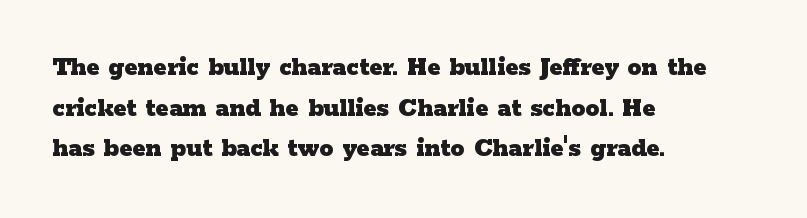
Proportional: the letters do not fall into vertical columns. The font is running at its bold setting. Alignment: flush left. Every character sits straight up, as roman type does. How would I describe the line gaps? Plain and ordinary. Is the letter spacing exaggerated? No — it looks like the ordinary default.
